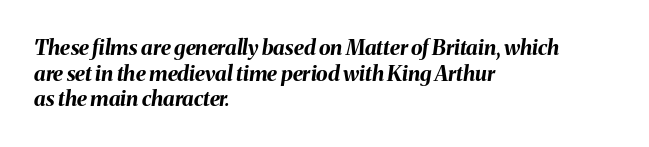
{"italic": "yes", "lean": "right", "slant_degrees": 8, "bold": "yes", "underline": "no", "align": "left", "line_spacing_ratio": 1.22, "letter_spacing": "normal", "letter_spacing_em": 0.0, "glyph_px": 21}
